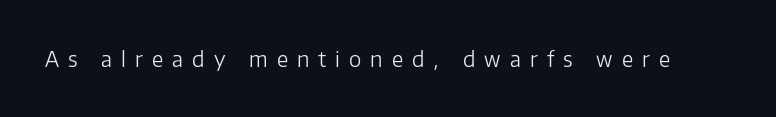
The image shows 21 px text type, upright; set unusually wide letter spacing (+0.43 em), not underlined.
